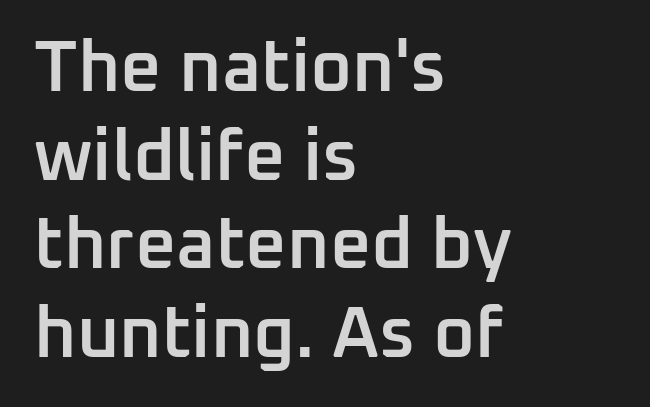
Regarding serifs, this sample does without them. The passage shown has conventional tracking throughout. You could not count columns in this text — the font is proportionally spaced. The rendering uses a semibold face; strokes are thickened but not to full bold.
